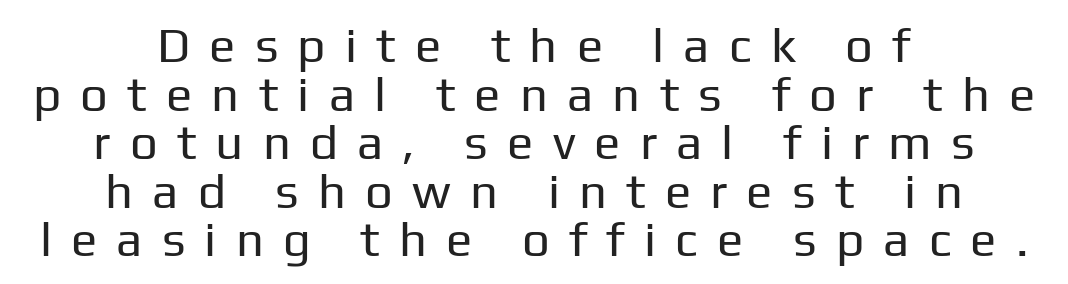
The image shows 49 px regular-weight sans-serif type, upright; set centered, tight line spacing (0.99x), unusually wide letter spacing (+0.39 em), not underlined; low stroke contrast and a medium x-height.
